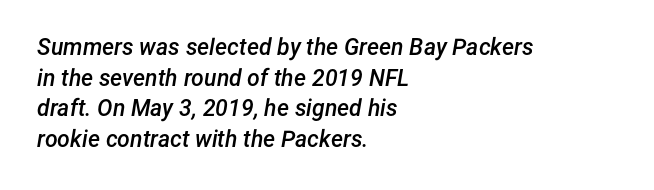
The image shows 23 px text type, italic (leaning right); set left-aligned, normal line spacing (1.33x), normal letter spacing, not underlined.
